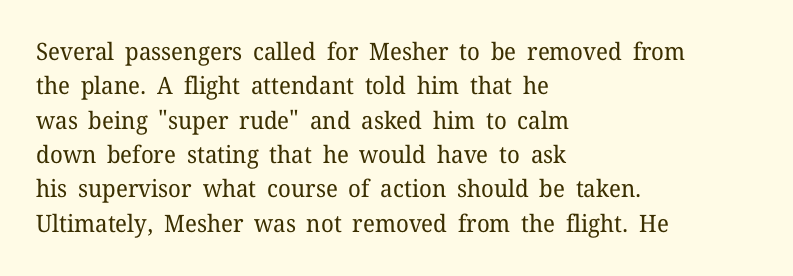
Q: Is the text bold? A: No.
Q: Is the text italic (slanted)? A: No, it is upright.
Q: Is the text underlined? A: No.
Q: How is the paragraph aligned? A: Left-aligned.
Q: Is the spacing between letters normal or unusually wide? A: Normal.
Q: Is the spacing between lines tight, normal or loose? A: Normal.
